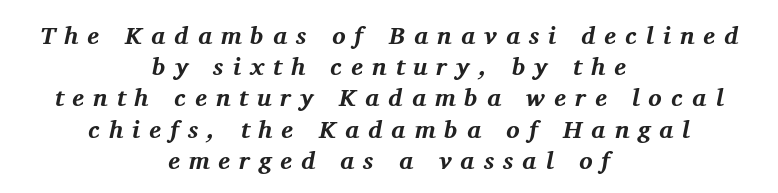
Q: Is the text bold? A: Yes.
Q: Is the text italic (slanted)? A: Yes, it leans right by about 11 degrees.
Q: Is the text underlined? A: No.
Q: How is the paragraph aligned? A: Centered.
Q: Is the spacing between letters normal or unusually wide? A: Unusually wide.
Q: Is the spacing between lines tight, normal or loose? A: Normal.
